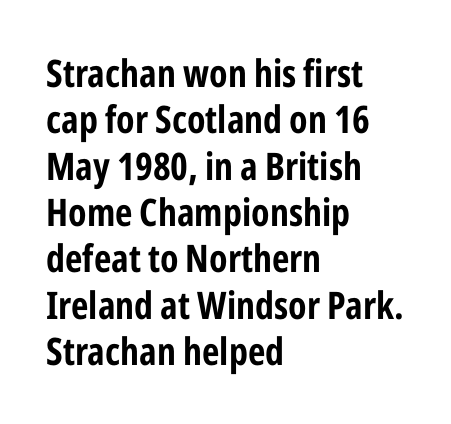
Q: Is the text italic (slanted)? A: No, it is upright.
Q: Is the typeface a serif or a sans-serif typeface? A: Sans-serif.
Q: Is the text underlined? A: No.
Q: How is the paragraph aligned? A: Left-aligned.
Q: Is the spacing between letters normal or unusually wide? A: Normal.
Q: Width (condensed, normal, or wide)? A: Condensed.
Q: Stroke contrast? A: Low.
Q: x-height? A: Medium.
Q: Monospaced? A: No.
